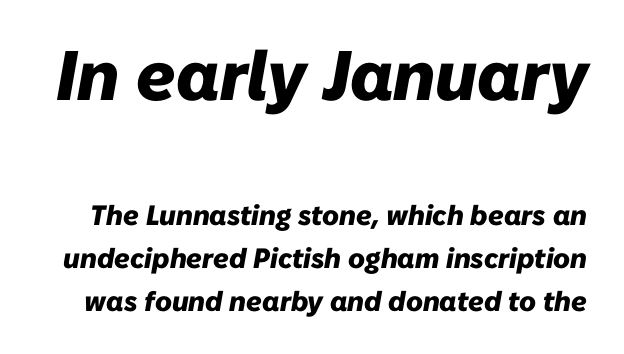
Q: Is the text bold? A: Yes.
Q: Is the text italic (slanted)? A: Yes, it leans right by about 10 degrees.
Q: Is the text underlined? A: No.
Q: Is the spacing between letters normal or unusually wide? A: Normal.
Q: Is the spacing between lines tight, normal or loose? A: Normal.
Q: Which block of text is set in a larger size, the first (top) or the second (bottom)? A: The first (top) one.
Q: Width (condensed, normal, or wide)? A: Normal.
Q: Stroke contrast? A: Low.
Q: x-height? A: Medium.
Q: Monospaced? A: No.
